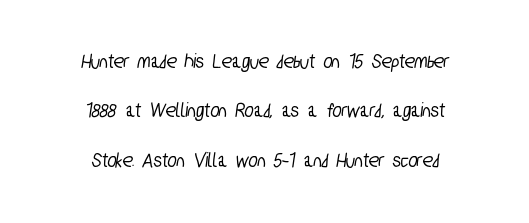
{"underline": "no", "align": "center", "line_spacing": "loose", "line_spacing_ratio": 2.35, "letter_spacing": "normal", "letter_spacing_em": 0.0, "glyph_px": 21}
